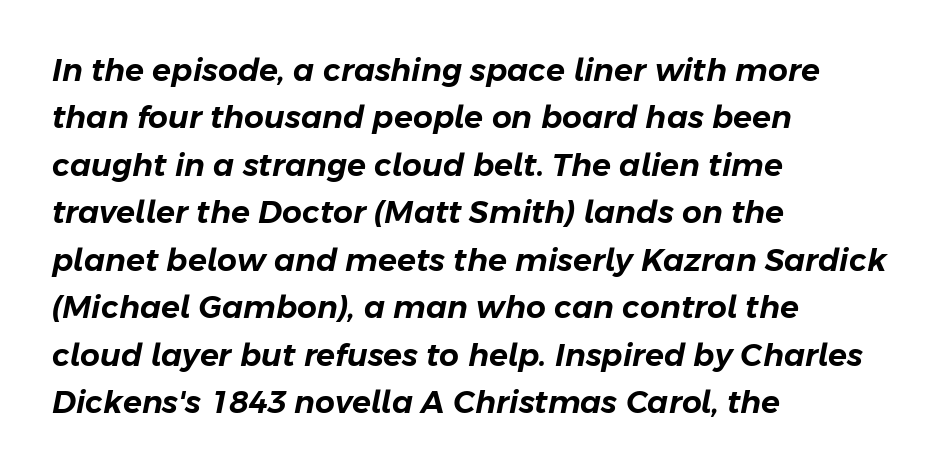
Vertical spacing — default. In terms of posture, this sample is oblique. Spacing verdict: proportional, widths tailored to each character. Honestly, there is no underline to notice here at all. All the whitespace from short lines collects on the right.
